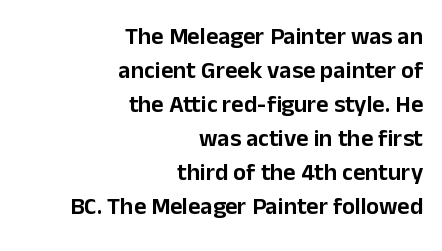
The rendering anchors every line to the right-hand side. Honestly, the letter spacing is just normal — you wouldn't notice it. In terms of leading, this rendering sits right in the middle. Check the space under the baseline: it is left empty. The lettering holds an erect, upright posture throughout.
